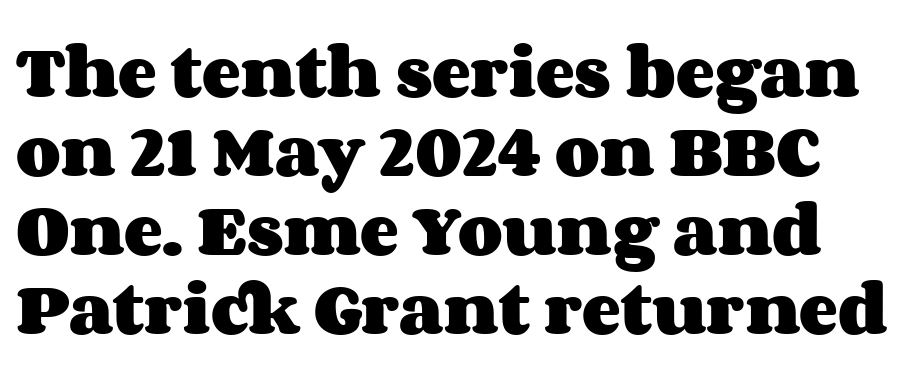
Decoration check: the copy has no underline. Rendered with straight, roman letterforms. If you measured baseline to baseline, you'd find a middling distance. Character widths vary here, with narrow letters taking less room than wide ones.
